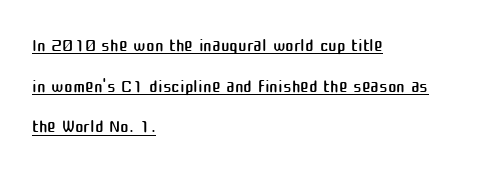
{"italic": "no", "bold": "no", "underline": "yes", "align": "left", "line_spacing": "normal", "line_spacing_ratio": 1.56, "letter_spacing": "normal", "letter_spacing_em": 0.0, "glyph_px": 26}
